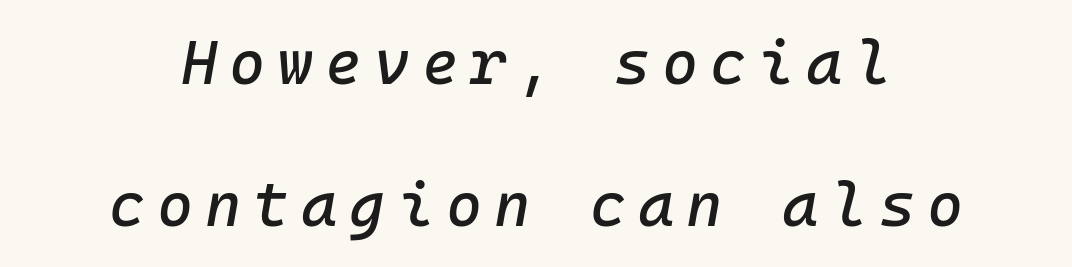
The image shows 62 px text type, italic (leaning right); set centered, loose line spacing (2.29x), not underlined; low stroke contrast and a medium x-height.
